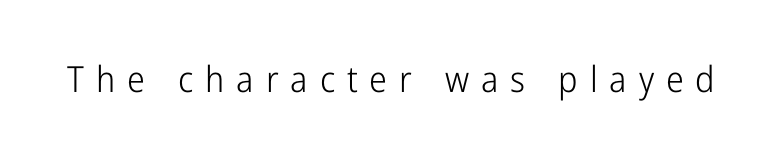
Style check: upright. Examine the stroke ends and you'll find no serifs. Decoration check: the copy has no underline. Is the type heavy? It reads as light-to-regular instead. Words appear elongated and porous because spacing is wide.
